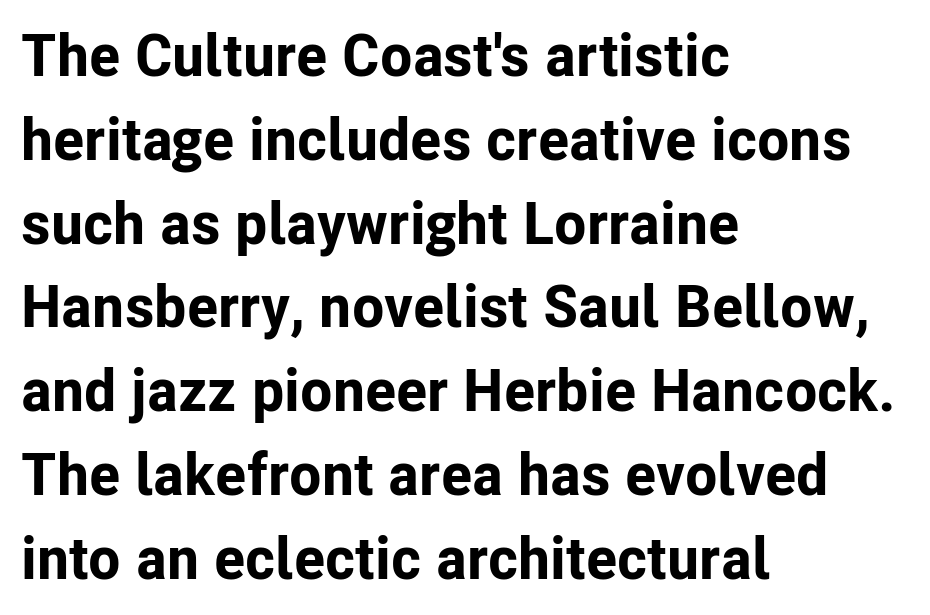
{"serif": "no", "italic": "no", "bold": "yes", "weight": "bold", "width": "normal", "stroke_contrast": "low", "x_height": "medium", "monospaced": "no", "underline": "no", "align": "left", "line_spacing": "normal", "line_spacing_ratio": 1.42, "letter_spacing": "normal", "letter_spacing_em": 0.0, "glyph_px": 59}
